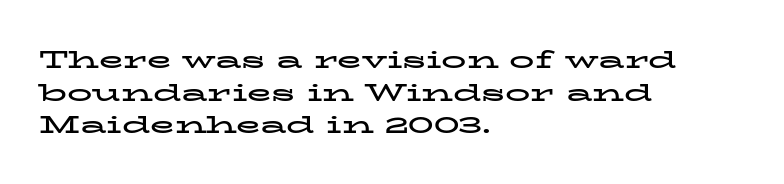
{"italic": "no", "bold": "yes", "underline": "no", "align": "left", "line_spacing": "normal", "line_spacing_ratio": 1.31, "letter_spacing": "normal", "letter_spacing_em": 0.0, "glyph_px": 25}
